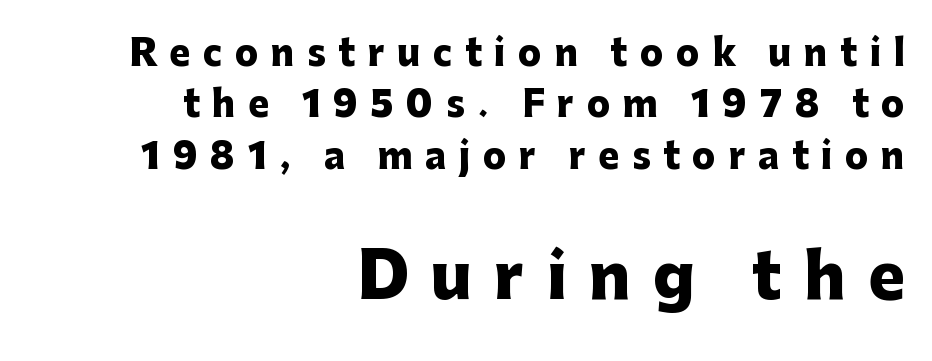
The image shows 62 px heavy sans-serif type, upright; set right-aligned, normal line spacing (1.47x), unusually wide letter spacing (+0.36 em), not underlined; the second (bottom) block is 1.77x larger; low stroke contrast and a medium x-height.
